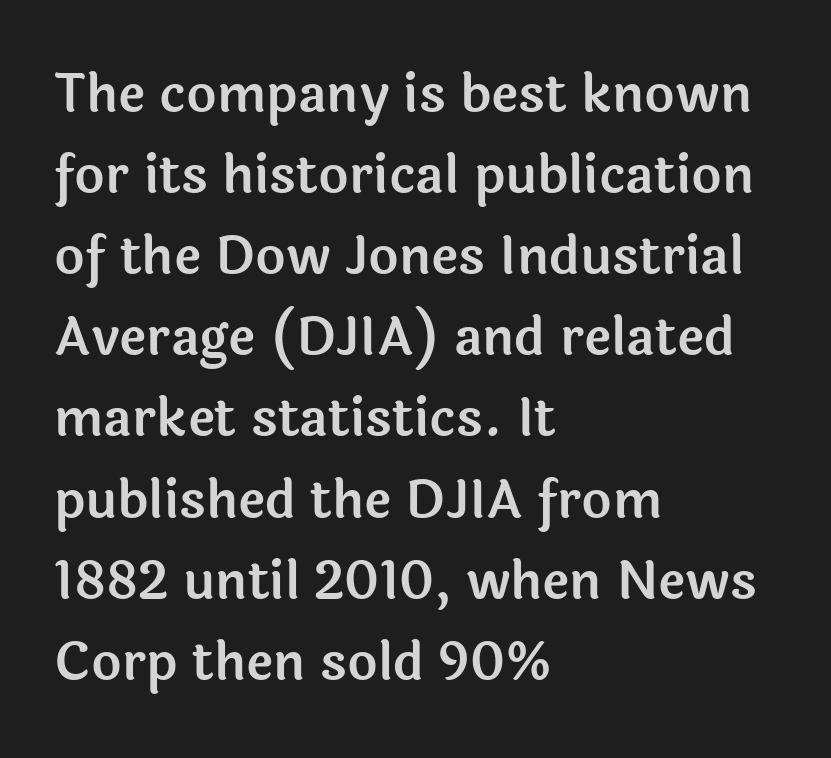
Baseline-to-baseline distance is the conventional proportion of letter height. Where is the straight margin? On the left. The letters stand straight up with perfectly vertical stems. The font family rendered here belongs to the sans-serif group. Quick note: underline off. Varying glyph widths throughout — classic text-font behaviour.
